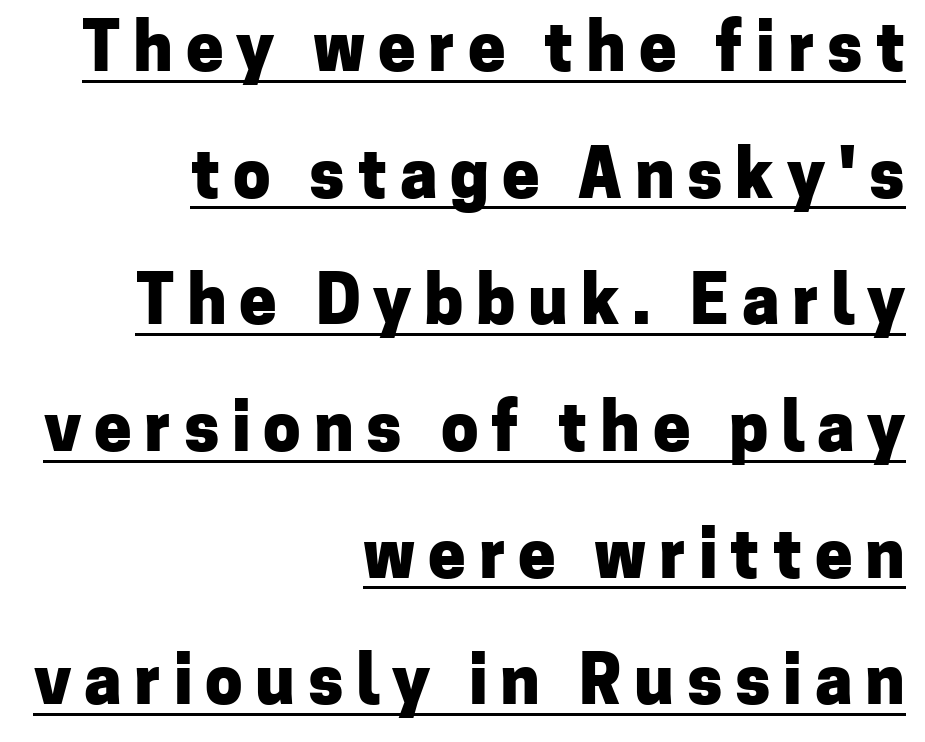
The image shows 67 px heavy sans-serif type, upright; set right-aligned, line spacing 1.89x, underlined; low stroke contrast and a medium x-height.
